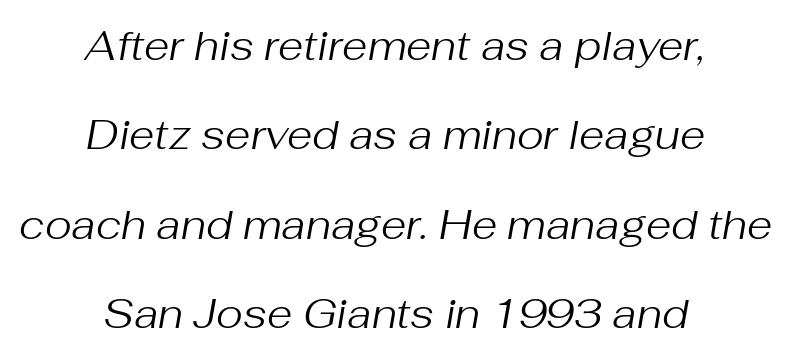
Compared with typical body copy, the letter spacing here is the same. The rendering uses a large line-height, opening up the rows. The specimen omits any rule beneath the text block's lines. The strokes carry an ordinary text weight at most. Horizontal alignment here is central, giving a formal, balanced look.
